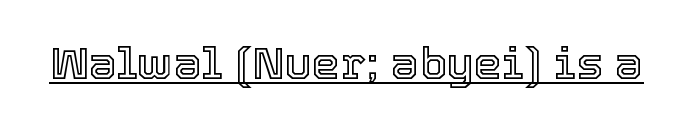
{"italic": "no", "width": "normal", "x_height": "medium", "monospaced": "no", "underline": "yes", "letter_spacing": "normal", "letter_spacing_em": 0.0, "glyph_px": 45}
